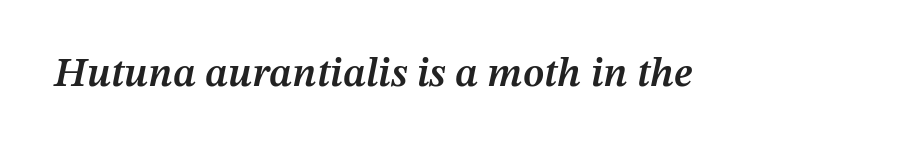
Students, note that the glyphs here touch the page at normal intervals. Designer's note — italics engaged. A clean baseline with only descenders dipping below it. You could not count columns in this text — the font is proportionally spaced.
